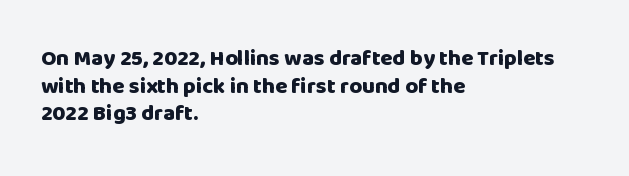
These words are printed bold, with thick strokes throughout. The string is rendered with underlining switched off. What's the leading like? Ordinary, nothing unusual. Tracking value appears to be zero — textbook default spacing. This rendering uses left alignment, leaving the right contour irregular. Every stem runs plumb, perpendicular to the baseline.
